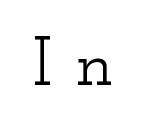
A typesetter would call this heavily tracked-out type. Check the space under the baseline: it is left empty. The passage shown is typed in a proportional face where columns would drift. Ascenders rise straight up at ninety degrees. Letterform terminals end in serifs throughout the passage.
